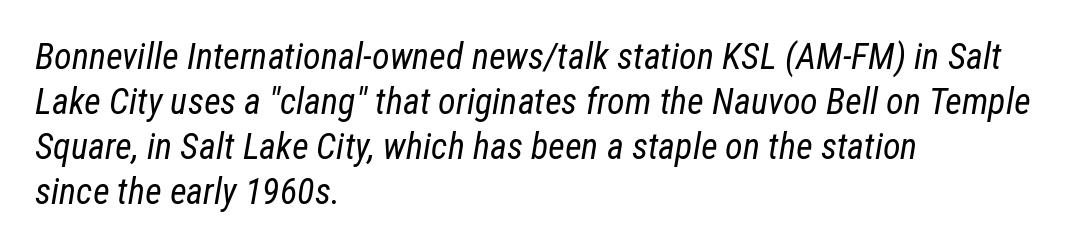
The image shows 36 px regular-weight, condensed type, italic (leaning right); set left-aligned, normal line spacing (1.25x), normal letter spacing, not underlined; low stroke contrast and a medium x-height.
